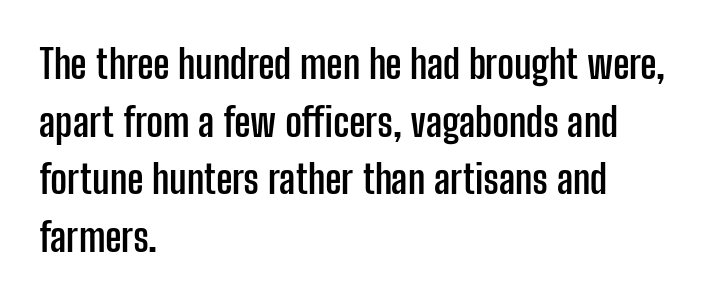
The typeface chosen for these lines omits serifs. Heavy, bold letterforms. Nope, not italic — everything's standing straight. If you measured baseline to baseline, you'd find a middling distance.
